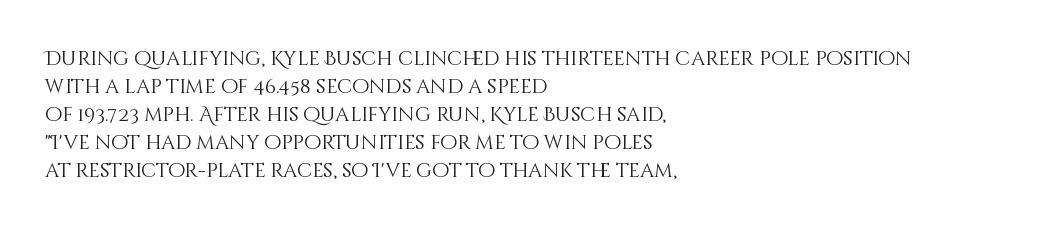
The image shows 20 px text type, upright; set left-aligned, normal line spacing (1.4x), normal letter spacing, not underlined.
